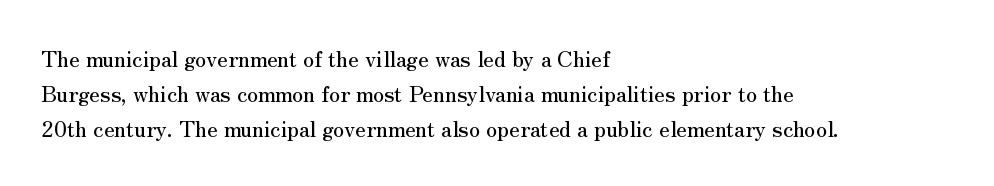
{"italic": "no", "underline": "no", "align": "left", "line_spacing": "normal", "line_spacing_ratio": 1.6, "letter_spacing": "normal", "letter_spacing_em": 0.0, "glyph_px": 22}
